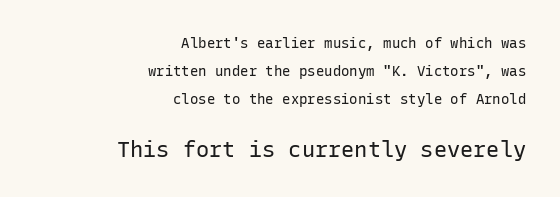
Small over large — that's the arrangement of the two blocks here. Standard letterfit; no display-style spreading of the glyphs. Is this a heavy cut? Hardly; it is regular or lighter. Line spacing here is loose. Decoration check: the copy has no underline.
